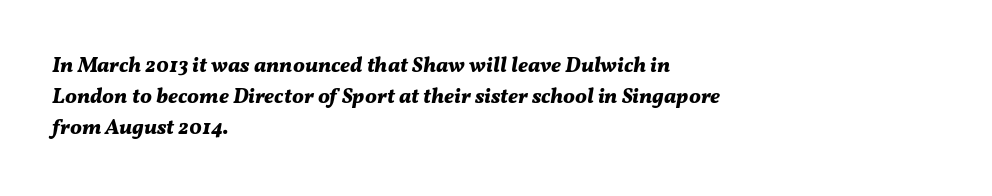
Q: Is the text bold? A: Yes.
Q: Is the text italic (slanted)? A: Yes, it leans right by about 11 degrees.
Q: Is the text underlined? A: No.
Q: How is the paragraph aligned? A: Left-aligned.
Q: Is the spacing between letters normal or unusually wide? A: Normal.
Q: Is the spacing between lines tight, normal or loose? A: Normal.
